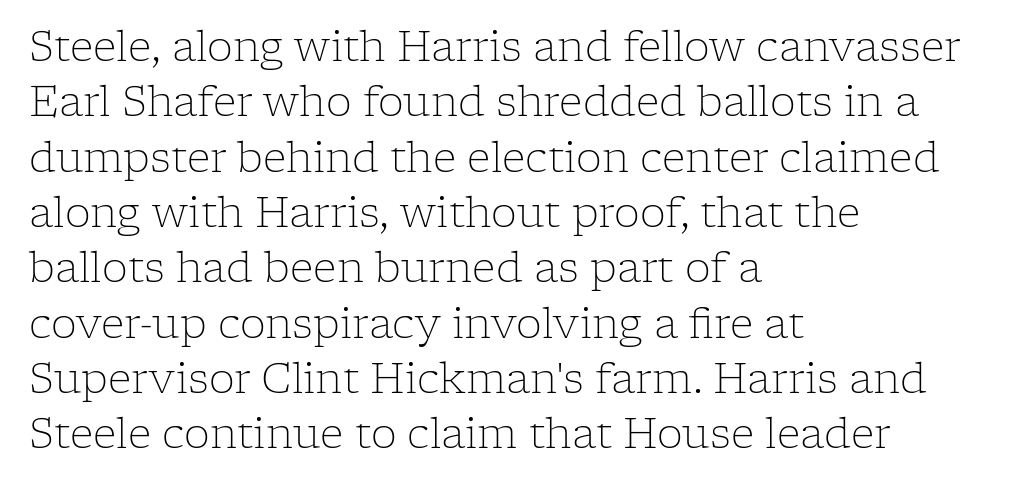
{"serif": "yes", "italic": "no", "bold": "no", "weight": "light", "width": "normal", "stroke_contrast": "low", "x_height": "medium", "monospaced": "no", "underline": "no", "align": "left", "line_spacing": "normal", "line_spacing_ratio": 1.35, "letter_spacing": "normal", "letter_spacing_em": 0.0, "glyph_px": 41}
